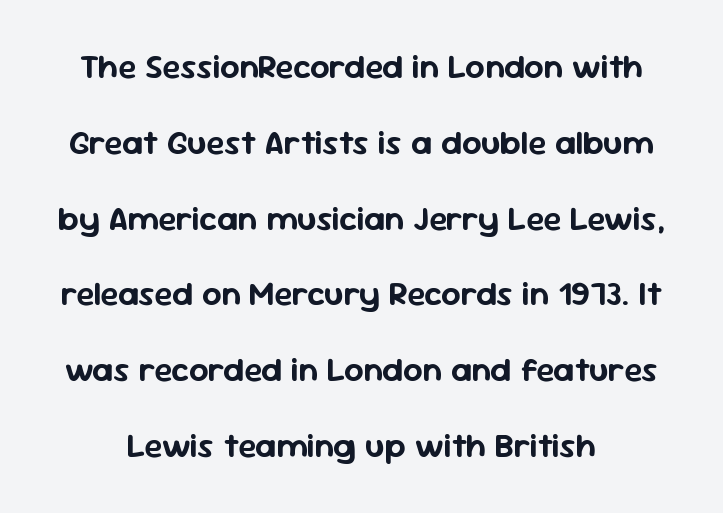
{"serif": "no", "italic": "no", "width": "normal", "stroke_contrast": "low", "x_height": "medium", "monospaced": "no", "underline": "no", "line_spacing": "loose", "line_spacing_ratio": 2.23, "letter_spacing": "normal", "letter_spacing_em": 0.0, "glyph_px": 34}
